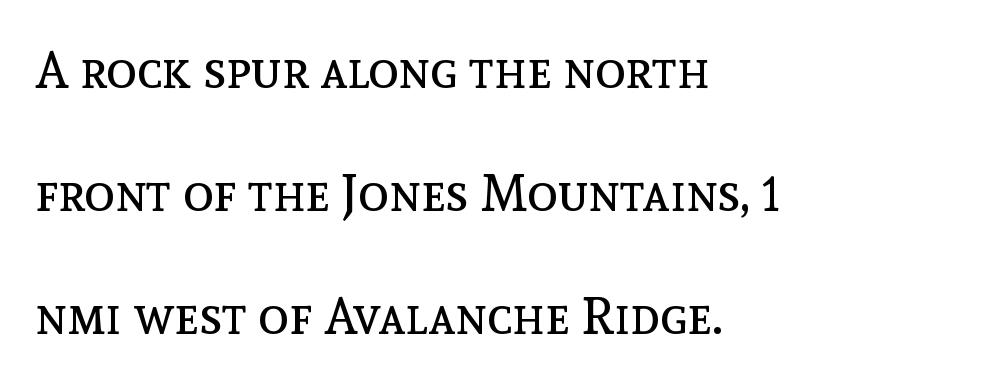
{"italic": "no", "bold": "no", "weight": "regular", "width": "normal", "x_height": "medium", "monospaced": "no", "underline": "no", "align": "left", "line_spacing": "loose", "line_spacing_ratio": 2.41, "letter_spacing": "normal", "letter_spacing_em": 0.0, "glyph_px": 51}
